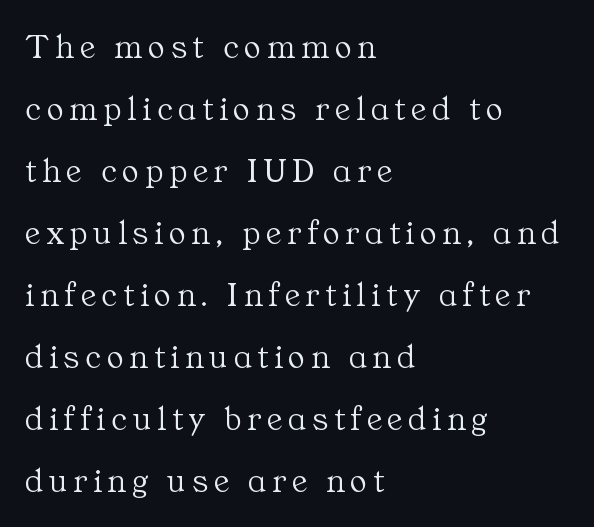
Q: Is the text bold? A: No.
Q: Is the text italic (slanted)? A: No, it is upright.
Q: Is the typeface a serif or a sans-serif typeface? A: Serif.
Q: Is the text underlined? A: No.
Q: How is the paragraph aligned? A: Left-aligned.
Q: Width (condensed, normal, or wide)? A: Normal.
Q: Stroke contrast? A: Medium.
Q: x-height? A: Medium.
Q: Monospaced? A: No.
